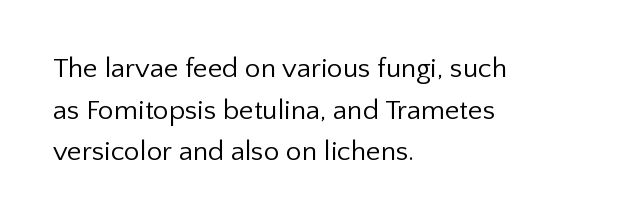
Q: Is the text bold? A: No.
Q: Is the text italic (slanted)? A: No, it is upright.
Q: Is the typeface a serif or a sans-serif typeface? A: Sans-serif.
Q: Is the text underlined? A: No.
Q: How is the paragraph aligned? A: Left-aligned.
Q: Is the spacing between letters normal or unusually wide? A: Normal.
Q: Is the spacing between lines tight, normal or loose? A: Normal.
Q: Width (condensed, normal, or wide)? A: Normal.
Q: Stroke contrast? A: Low.
Q: x-height? A: Medium.
Q: Monospaced? A: No.
